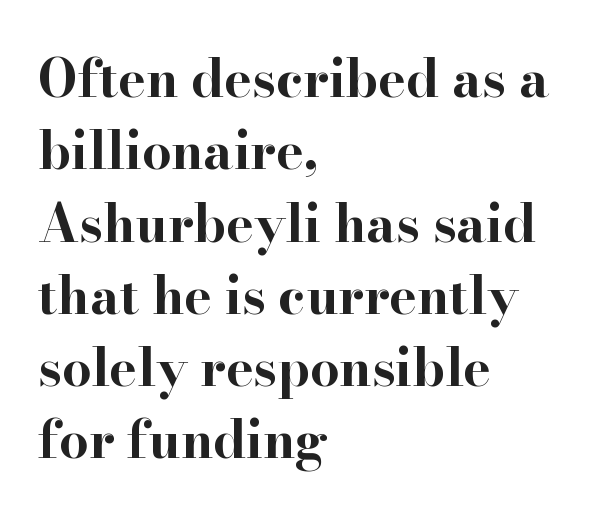
{"serif": "yes", "italic": "no", "bold": "yes", "weight": "bold", "width": "wide", "stroke_contrast": "high", "x_height": "small", "monospaced": "no", "underline": "no", "align": "left", "line_spacing": "normal", "line_spacing_ratio": 1.39, "letter_spacing": "normal", "letter_spacing_em": 0.0, "glyph_px": 52}
